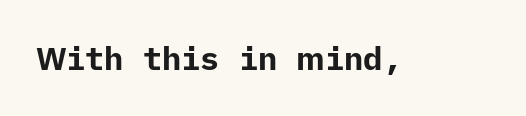
There is no visible air inserted between adjacent glyphs. Bold? Absolutely — the strokes are thick and heavy. Typographically, this falls in the sans-serif category. Italic? Not at all — the glyphs are vertical. Letters rest on an invisible, unmarked baseline.
